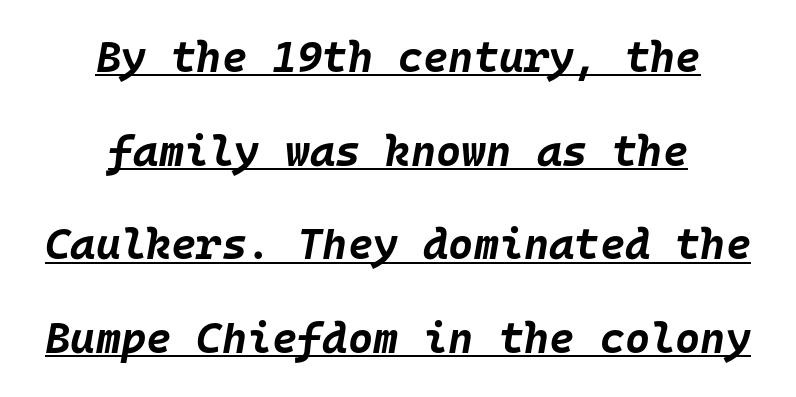
{"italic": "yes", "lean": "right", "slant_degrees": 10, "bold": "yes", "weight": "bold", "width": "normal", "stroke_contrast": "low", "x_height": "large", "monospaced": "yes", "underline": "yes", "align": "center", "line_spacing": "loose", "line_spacing_ratio": 2.18, "letter_spacing": "normal", "letter_spacing_em": 0.0, "glyph_px": 43}
